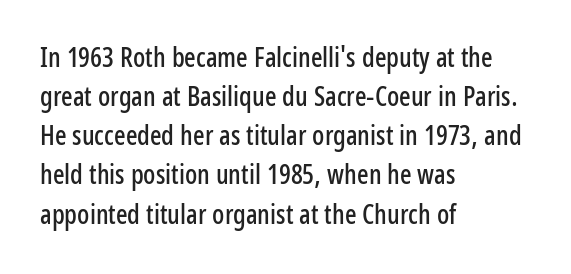
Q: Is the text italic (slanted)? A: No, it is upright.
Q: Is the text underlined? A: No.
Q: How is the paragraph aligned? A: Left-aligned.
Q: Is the spacing between letters normal or unusually wide? A: Normal.
Q: Is the spacing between lines tight, normal or loose? A: Normal.
